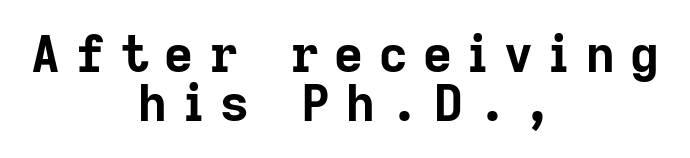
Plenty of ink on the page — the face is bold. The rendering shows plain stroke endings on the letterforms — a sans-serif design. The passage shown is typed in a proportional face where columns would drift. Compared with typical body copy, the letter spacing here is much looser. The glyphs are unaccompanied by any horizontal stroke below them. This sample uses an upright cut, with every glyph sitting square on the baseline.
